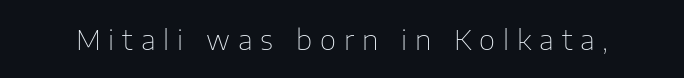
{"serif": "no", "italic": "no", "bold": "no", "weight": "thin", "width": "normal", "stroke_contrast": "low", "x_height": "medium", "monospaced": "no", "underline": "no", "letter_spacing": "wide", "letter_spacing_em": 0.28, "glyph_px": 28}
